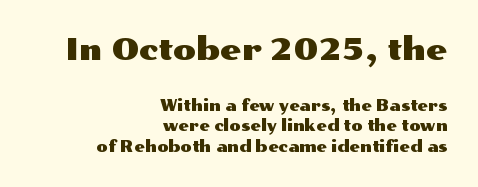
Looks like regular typesetting: each glyph gets only the width it needs. The rendering uses a moderate line-height, typical for paragraphs. Line ends are locked; line starts wander. Any mark beneath the type? The region is blank. Compared with typical body copy, the letter spacing here is the same.
